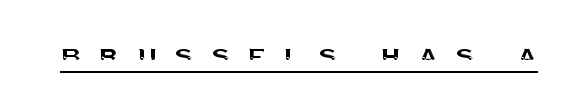
Q: Is the text italic (slanted)? A: No, it is upright.
Q: Is the typeface a serif or a sans-serif typeface? A: Sans-serif.
Q: Is the text underlined? A: Yes.
Q: Is the spacing between letters normal or unusually wide? A: Unusually wide.
Q: Width (condensed, normal, or wide)? A: Normal.
Q: Stroke contrast? A: Medium.
Q: x-height? A: Large.
Q: Monospaced? A: No.
